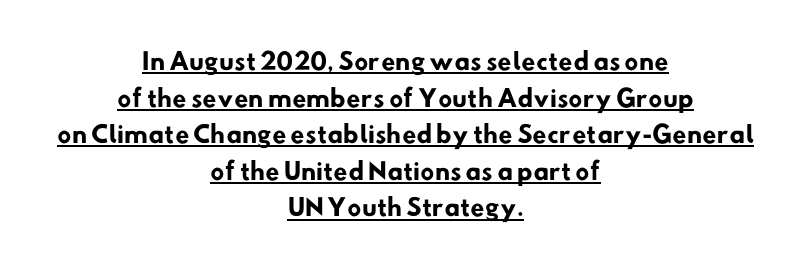
Notice how descenders clear the ascenders below comfortably — that's standard leading. A baseline rule has been typeset under these characters. Look at the tracking — it's just the regular setting, nothing added. The passage is arranged like a title page — every line centered. Chunky letters — that's bold for sure.
